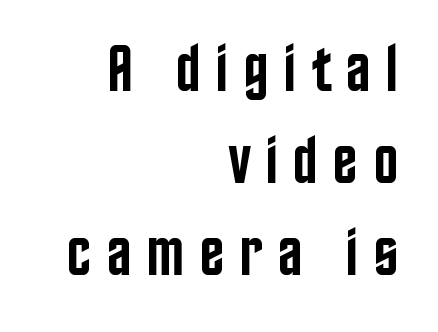
This rendering features lettering with no underline. In terms of leading, this rendering sits right in the middle. Visually the block forms a straight wall on the right and a jagged coastline on the left. The typeface chosen for these lines omits serifs. Each letter keeps its own natural width here, so spacing adapts to shape.
